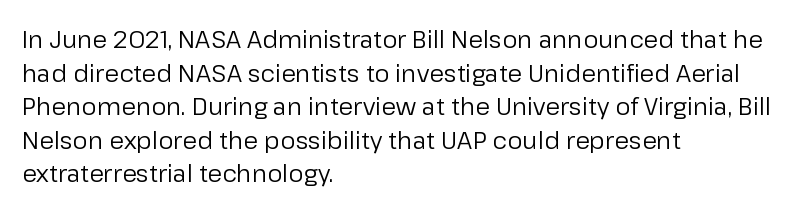
Q: Is the text bold? A: No.
Q: Is the text italic (slanted)? A: No, it is upright.
Q: Is the text underlined? A: No.
Q: How is the paragraph aligned? A: Left-aligned.
Q: Is the spacing between letters normal or unusually wide? A: Normal.
Q: Is the spacing between lines tight, normal or loose? A: Normal.
